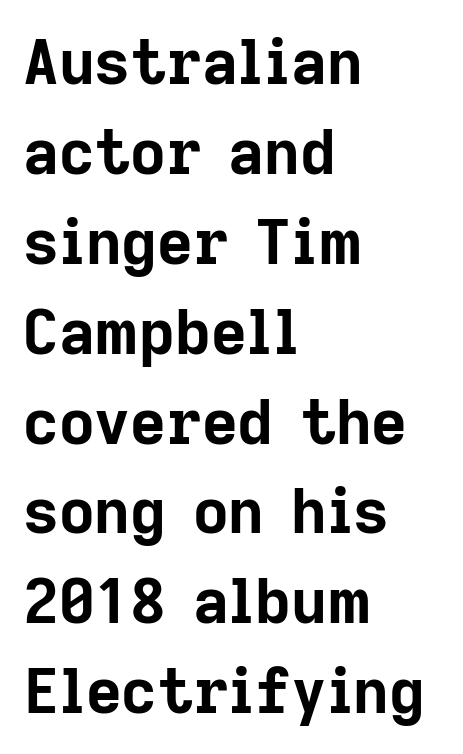
Q: Is the text bold? A: Yes.
Q: Is the text italic (slanted)? A: No, it is upright.
Q: Is the typeface a serif or a sans-serif typeface? A: Sans-serif.
Q: Is the text underlined? A: No.
Q: How is the paragraph aligned? A: Left-aligned.
Q: Is the spacing between letters normal or unusually wide? A: Normal.
Q: Is the spacing between lines tight, normal or loose? A: Normal.
Q: Width (condensed, normal, or wide)? A: Normal.
Q: Stroke contrast? A: Low.
Q: x-height? A: Medium.
Q: Monospaced? A: No.
